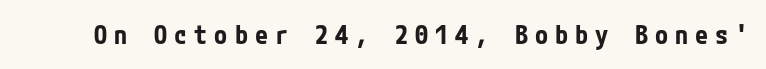
Short note: letters widely spaced. The zone under the glyphs is completely vacant. Typographic density is high because the face is bold. Upright lettering throughout.
